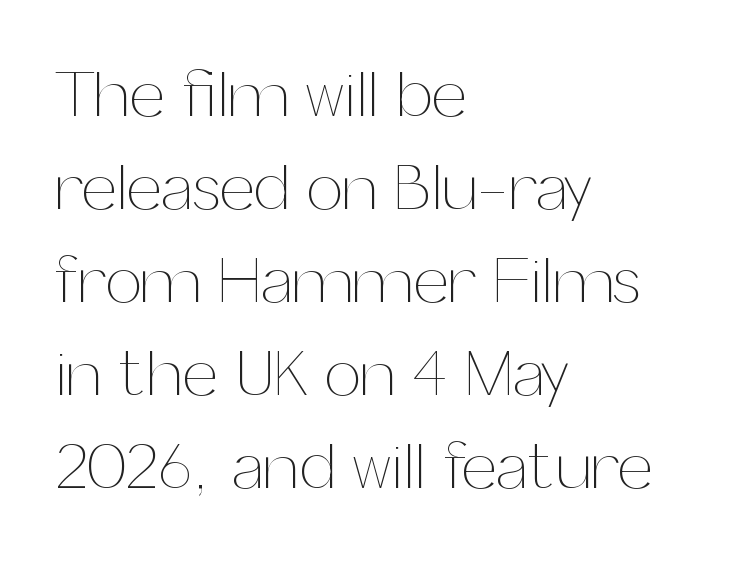
The image shows 65 px thin type, upright; set left-aligned, normal line spacing (1.43x), normal letter spacing, not underlined; medium stroke contrast and a medium x-height.
